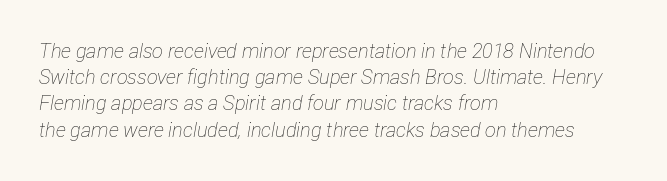
{"italic": "yes", "lean": "right", "slant_degrees": 12, "bold": "no", "underline": "no", "align": "left", "line_spacing": "normal", "line_spacing_ratio": 1.31, "letter_spacing": "normal", "letter_spacing_em": 0.0, "glyph_px": 20}
